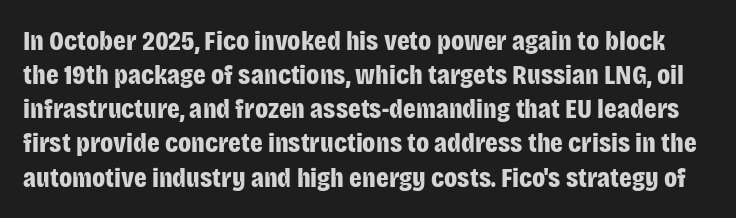
Q: Is the text bold? A: Yes.
Q: Is the text italic (slanted)? A: No, it is upright.
Q: Is the typeface a serif or a sans-serif typeface? A: Sans-serif.
Q: Is the text underlined? A: No.
Q: Is the spacing between letters normal or unusually wide? A: Normal.
Q: Width (condensed, normal, or wide)? A: Condensed.
Q: Stroke contrast? A: Low.
Q: x-height? A: Large.
Q: Monospaced? A: No.
